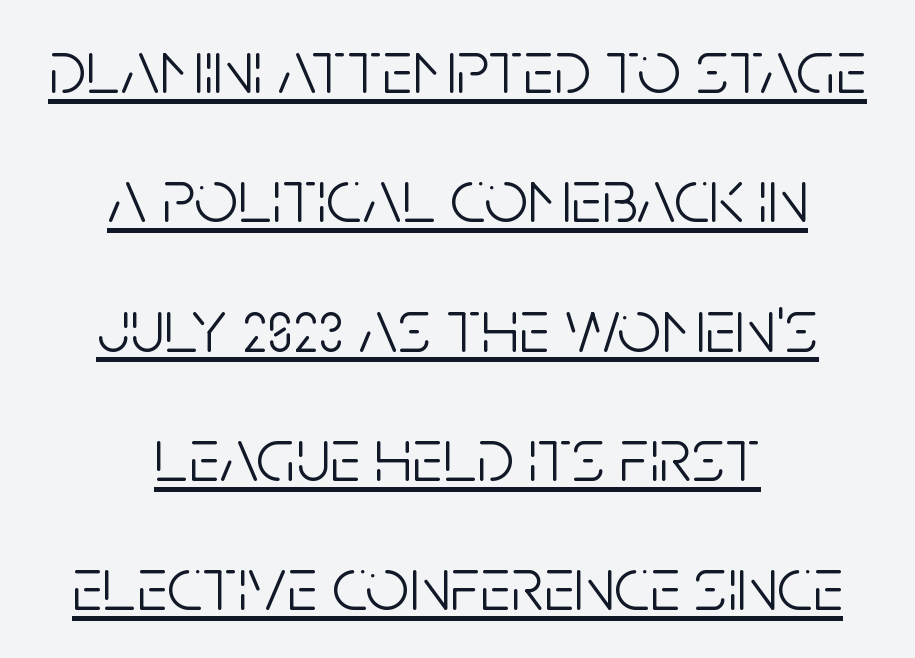
The image shows 77 px light, condensed sans-serif type, upright; set centered, normal line spacing (1.68x), normal letter spacing, underlined; low stroke contrast and a large x-height.
